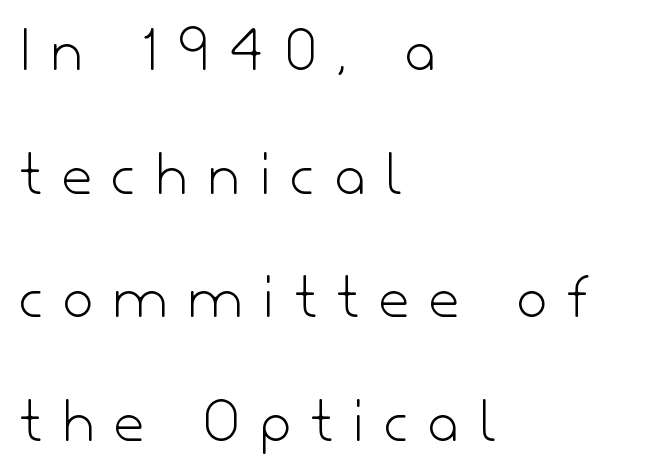
These lines are rendered in a variable-pitch font. Letters rest on an invisible, unmarked baseline. Inter-character spacing is expanded well beyond the font's built-in metrics. The letters carry no serifs — their stems end cleanly without finishing strokes.
